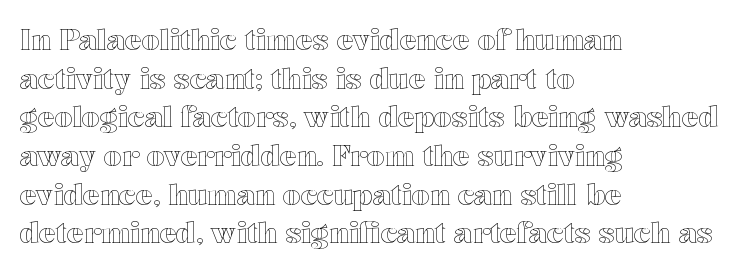
The image shows 28 px wide type, upright; set left-aligned, normal line spacing (1.38x), normal letter spacing, not underlined; a medium x-height.
